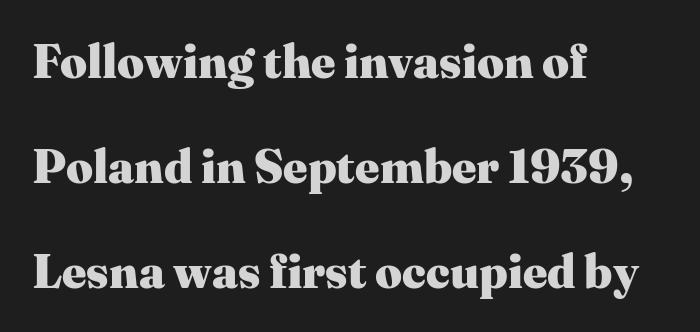
Just letters on the line, the space beneath them empty. Proportional: the letters do not fall into vertical columns. The rendering keeps characters at their native spacing. The paragraph has a hard left edge and a soft right edge. Serifs: yes, visible at the terminals of the letterforms. If you drew a line through each stem, it would be perfectly vertical.
